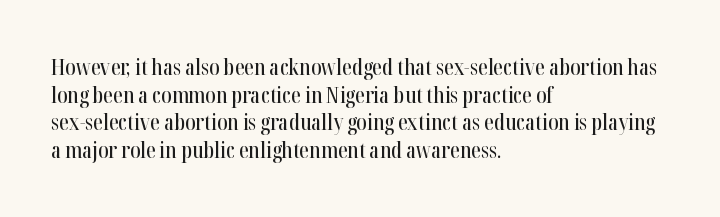
{"italic": "no", "underline": "no", "align": "left", "line_spacing": "normal", "line_spacing_ratio": 1.26, "letter_spacing": "normal", "letter_spacing_em": 0.0, "glyph_px": 22}
